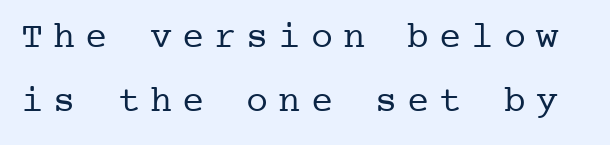
Q: Is the text bold? A: No.
Q: Is the text italic (slanted)? A: No, it is upright.
Q: Is the typeface a serif or a sans-serif typeface? A: Serif.
Q: Is the text underlined? A: No.
Q: Is the spacing between letters normal or unusually wide? A: Unusually wide.
Q: Width (condensed, normal, or wide)? A: Normal.
Q: Stroke contrast? A: Low.
Q: x-height? A: Medium.
